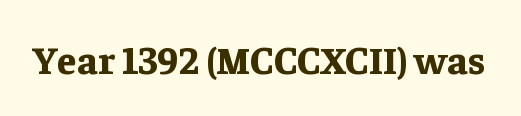
Font category for this specimen: serif. Spacing between characters is what you'd get straight out of the box. The string is rendered with underlining switched off. A roman cut, with each character standing at attention.
